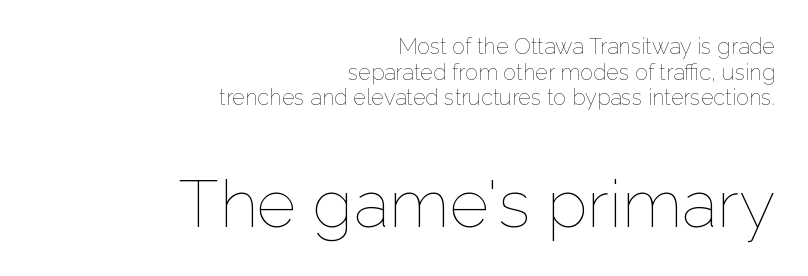
{"italic": "no", "bold": "no", "weight": "thin", "width": "normal", "stroke_contrast": "low", "x_height": "medium", "monospaced": "no", "underline": "no", "align": "right", "line_spacing_ratio": 1.17, "letter_spacing": "normal", "letter_spacing_em": 0.0, "larger_block": "second", "size_ratio": 3.05, "glyph_px": 67}
